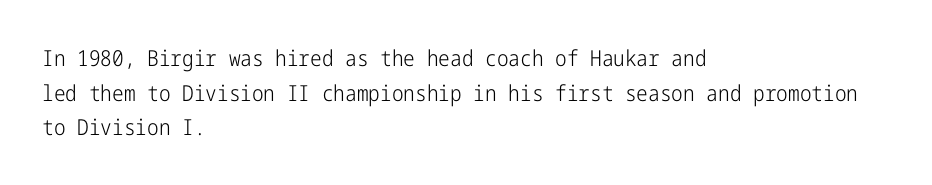
Which margin do the lines hug? The left one — the right edge is uneven. This is roman type, the default non-slanted kind. Summary of vertical rhythm: regular, with standard interline spacing. These glyphs show unthickened strokes, regular width or finer. The rendering keeps characters at their native spacing. The gap between lines stays unmarked.
